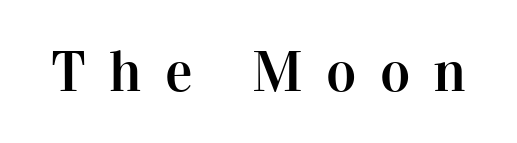
{"serif": "yes", "italic": "no", "width": "normal", "stroke_contrast": "high", "x_height": "medium", "monospaced": "no", "underline": "no", "letter_spacing": "wide", "letter_spacing_em": 0.4, "glyph_px": 58}
